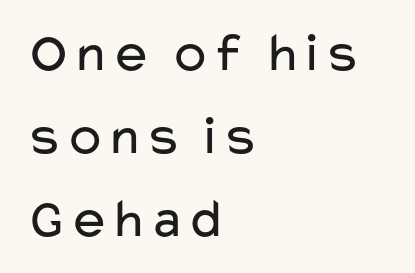
Check the space under the baseline: it is left empty. Which margin do the lines hug? The left one — the right edge is uneven. Italic: no, the glyphs are upright roman. Honestly, the row spacing looks completely unremarkable. Unbolded letterforms with no extra heft. The passage shown is typed in a proportional face where columns would drift.
